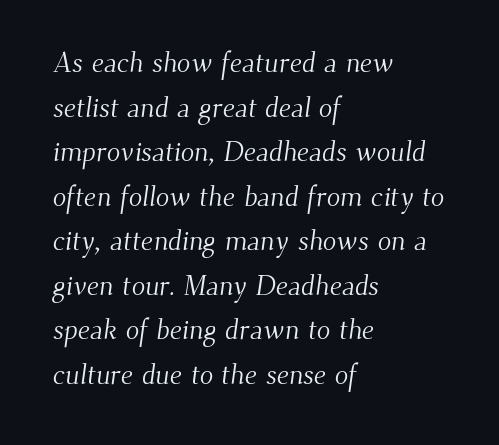
{"serif": "yes", "bold": "no", "weight": "light", "width": "normal", "stroke_contrast": "medium", "x_height": "small", "monospaced": "no", "underline": "no", "align": "left", "line_spacing": "normal", "line_spacing_ratio": 1.59, "letter_spacing": "normal", "letter_spacing_em": 0.0, "glyph_px": 28}
